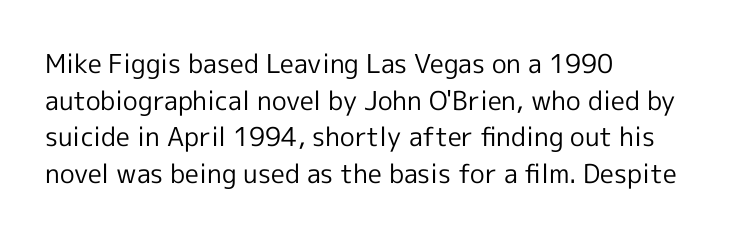
In CSS terms this would be text-align: left. The words here are not underlined. The font is comparable to plain body text, perhaps lighter. Every character sits straight up, as roman type does. The vertical gap from one line to the next is medium. Compared with typical body copy, the letter spacing here is the same.
